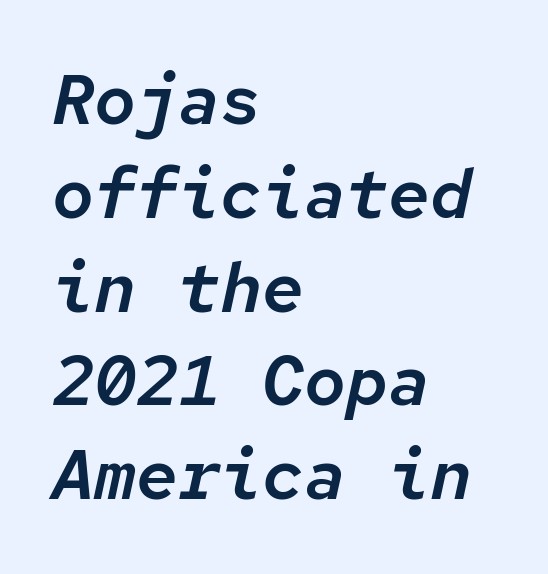
Q: Is the text italic (slanted)? A: Yes, it leans right by about 12 degrees.
Q: Is the text underlined? A: No.
Q: How is the paragraph aligned? A: Left-aligned.
Q: Is the spacing between letters normal or unusually wide? A: Normal.
Q: Is the spacing between lines tight, normal or loose? A: Normal.
Q: Width (condensed, normal, or wide)? A: Normal.
Q: Stroke contrast? A: Low.
Q: x-height? A: Medium.
Q: Monospaced? A: Yes.
